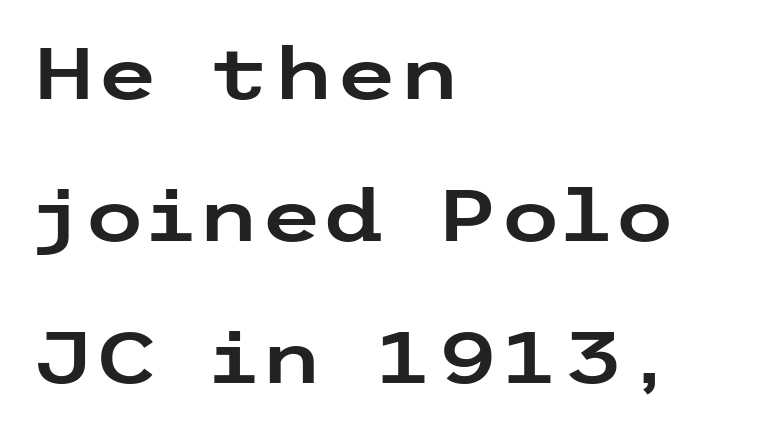
{"serif": "no", "italic": "no", "width": "wide", "stroke_contrast": "low", "x_height": "medium", "underline": "no", "align": "left", "line_spacing": "loose", "line_spacing_ratio": 1.97, "letter_spacing": "normal", "letter_spacing_em": 0.0, "glyph_px": 72}
